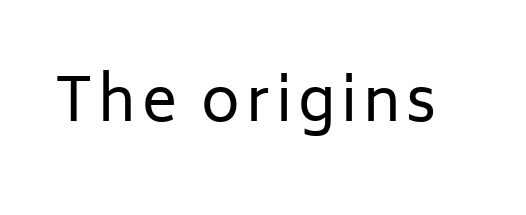
Q: Is the text bold? A: No.
Q: Is the text italic (slanted)? A: No, it is upright.
Q: Is the typeface a serif or a sans-serif typeface? A: Sans-serif.
Q: Is the text underlined? A: No.
Q: Width (condensed, normal, or wide)? A: Normal.
Q: Stroke contrast? A: Low.
Q: x-height? A: Medium.
Q: Monospaced? A: No.
